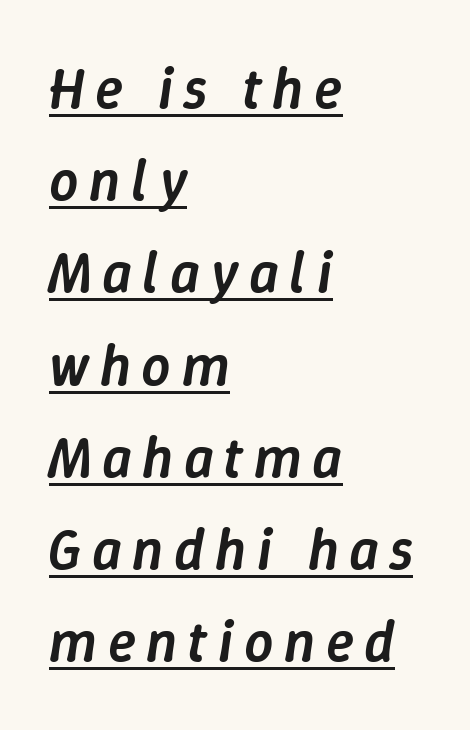
{"italic": "yes", "lean": "right", "slant_degrees": 9, "bold": "semi", "weight": "semibold", "width": "normal", "stroke_contrast": "low", "x_height": "medium", "monospaced": "no", "underline": "yes", "align": "left", "line_spacing": "normal", "line_spacing_ratio": 1.59, "glyph_px": 58}
